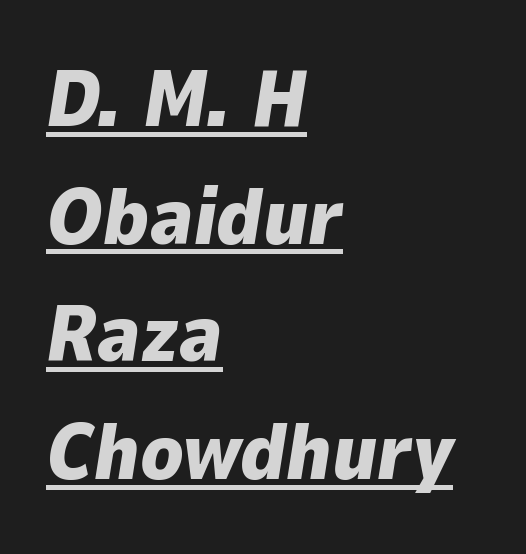
Does the lettering tilt? It does — this is italic. The passage is arranged the way most books set body copy — flush left. The passage shown is typed in a proportional face where columns would drift. Quick note: interline space is typical.
